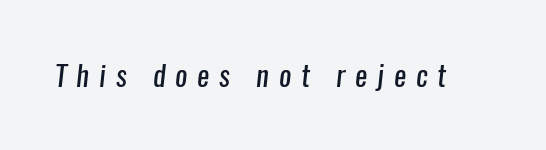
The gaps between neighbouring characters are conspicuously large. Stroke terminals: plain, sans-serif. Each letter keeps its own natural width here, so spacing adapts to shape. Bold? No — there's no thickening of the strokes.
